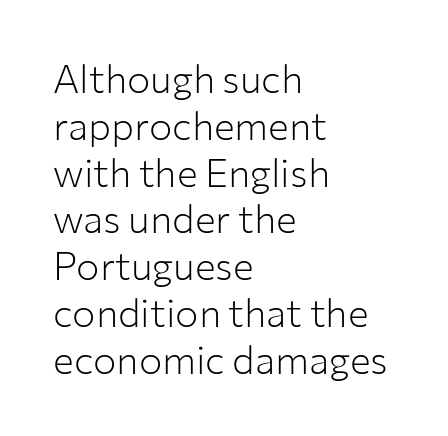
A roman cut, with each character standing at attention. Serif or sans? Sans — the stroke terminals are bare. The weight would be labelled regular, book, light, or lighter still. The baseline area is clear.
